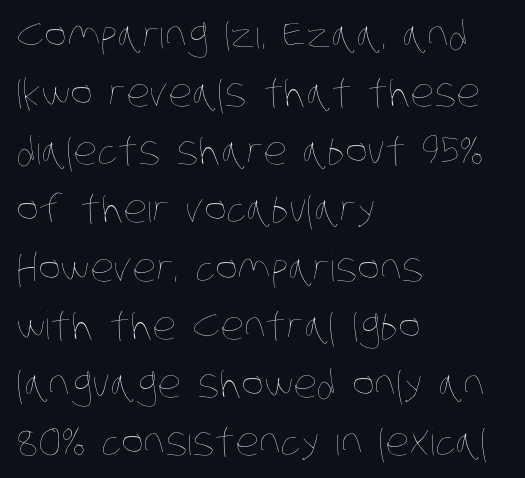
The image shows 38 px thin, condensed type; set left-aligned, normal line spacing (1.53x), normal letter spacing, not underlined; low stroke contrast and a large x-height.
